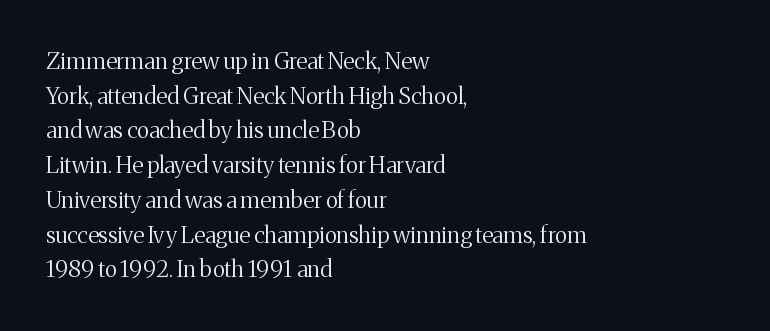
Q: Is the text bold? A: No.
Q: Is the text italic (slanted)? A: No, it is upright.
Q: Is the text underlined? A: No.
Q: How is the paragraph aligned? A: Left-aligned.
Q: Is the spacing between letters normal or unusually wide? A: Normal.
Q: Is the spacing between lines tight, normal or loose? A: Normal.
